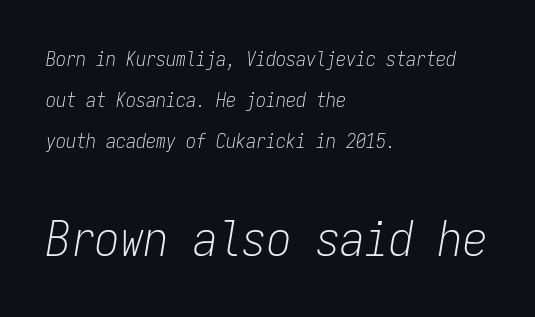
{"italic": "yes", "lean": "right", "slant_degrees": 9, "bold": "no", "weight": "light", "width": "condensed", "stroke_contrast": "low", "x_height": "medium", "monospaced": "yes", "underline": "no", "align": "left", "line_spacing": "loose", "line_spacing_ratio": 2.05, "letter_spacing": "normal", "letter_spacing_em": 0.0, "larger_block": "second", "size_ratio": 2.45, "glyph_px": 49}
